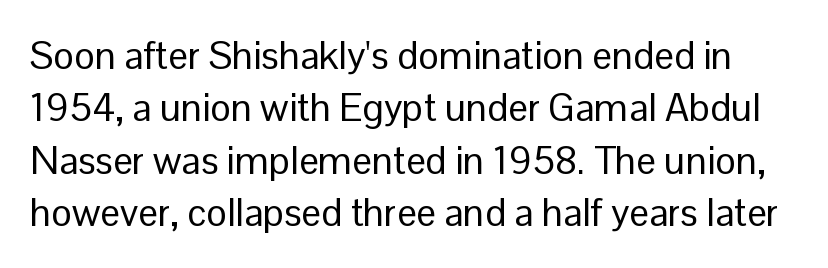
{"serif": "no", "italic": "no", "bold": "no", "weight": "regular", "width": "normal", "stroke_contrast": "low", "x_height": "medium", "monospaced": "no", "underline": "no", "line_spacing": "normal", "line_spacing_ratio": 1.34, "letter_spacing": "normal", "letter_spacing_em": 0.0, "glyph_px": 39}
